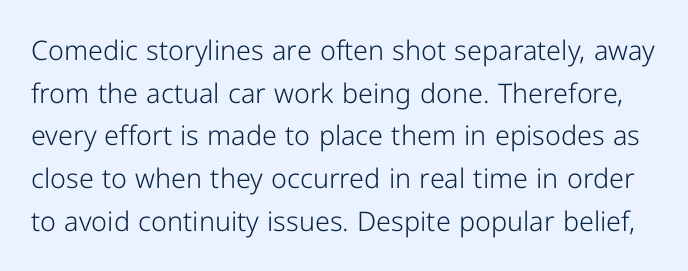
Q: Is the text bold? A: No.
Q: Is the text italic (slanted)? A: No, it is upright.
Q: Is the text underlined? A: No.
Q: Is the spacing between letters normal or unusually wide? A: Normal.
Q: Is the spacing between lines tight, normal or loose? A: Normal.
